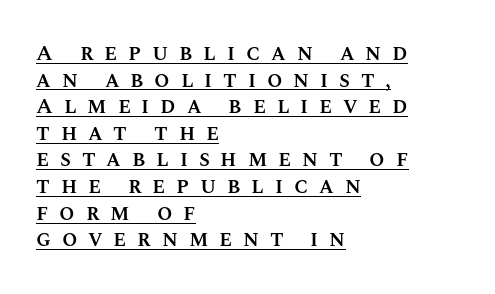
Q: Is the text bold? A: Semi-bold.
Q: Is the text italic (slanted)? A: No, it is upright.
Q: Is the text underlined? A: Yes.
Q: How is the paragraph aligned? A: Left-aligned.
Q: Is the spacing between letters normal or unusually wide? A: Unusually wide.
